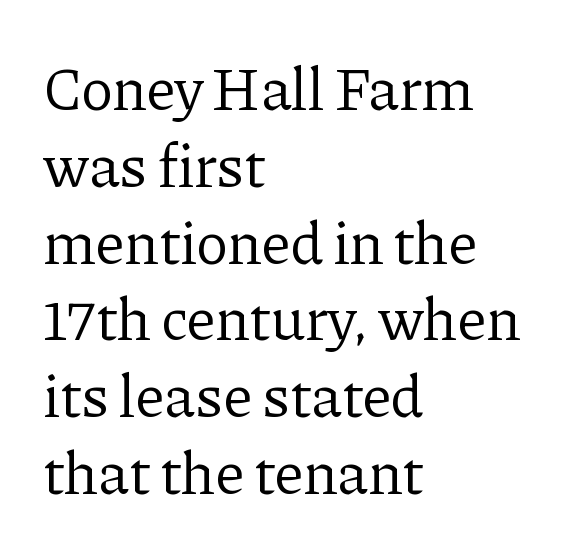
The image shows 60 px regular-weight serif type, upright; set left-aligned, normal line spacing (1.28x), normal letter spacing, not underlined; low stroke contrast and a medium x-height.
